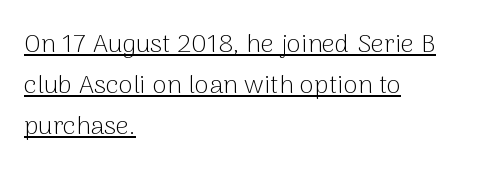
The lettering stays uniformly vertical, giving the passage a roman look. In designer terms, the underline attribute is active on this setting. Unbolded letterforms with no extra heft. If you drew a ruler down the left edge, every line would touch it. The passage shown stacks its lines at a standard gap. Tracking value appears to be zero — textbook default spacing.
